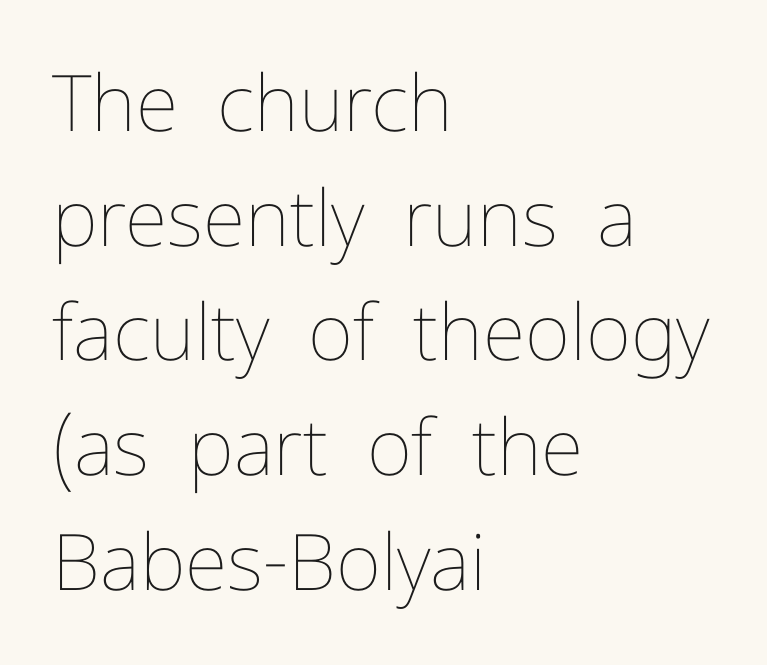
Q: Is the text bold? A: No.
Q: Is the text italic (slanted)? A: No, it is upright.
Q: Is the text underlined? A: No.
Q: How is the paragraph aligned? A: Left-aligned.
Q: Is the spacing between letters normal or unusually wide? A: Normal.
Q: Is the spacing between lines tight, normal or loose? A: Normal.
Q: Width (condensed, normal, or wide)? A: Normal.
Q: Stroke contrast? A: Low.
Q: x-height? A: Medium.
Q: Monospaced? A: No.
